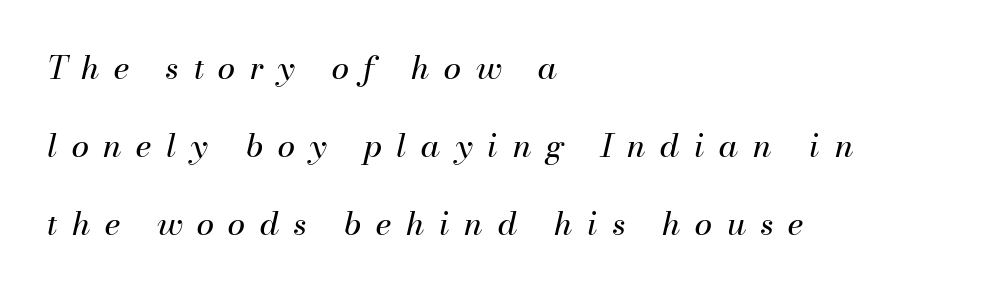
Q: Is the text bold? A: No.
Q: Is the text italic (slanted)? A: Yes, it leans right by about 13 degrees.
Q: Is the text underlined? A: No.
Q: How is the paragraph aligned? A: Left-aligned.
Q: Is the spacing between letters normal or unusually wide? A: Unusually wide.
Q: Is the spacing between lines tight, normal or loose? A: Loose.
Q: Width (condensed, normal, or wide)? A: Normal.
Q: Stroke contrast? A: Medium.
Q: x-height? A: Small.
Q: Monospaced? A: No.
